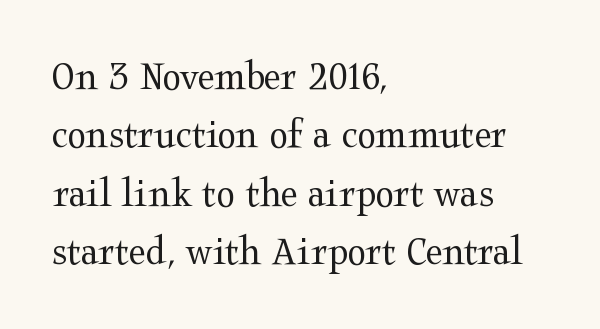
{"serif": "yes", "italic": "no", "bold": "no", "weight": "regular", "width": "wide", "stroke_contrast": "medium", "x_height": "medium", "monospaced": "no", "underline": "no", "align": "left", "line_spacing": "normal", "line_spacing_ratio": 1.36, "letter_spacing": "normal", "letter_spacing_em": 0.0, "glyph_px": 43}
